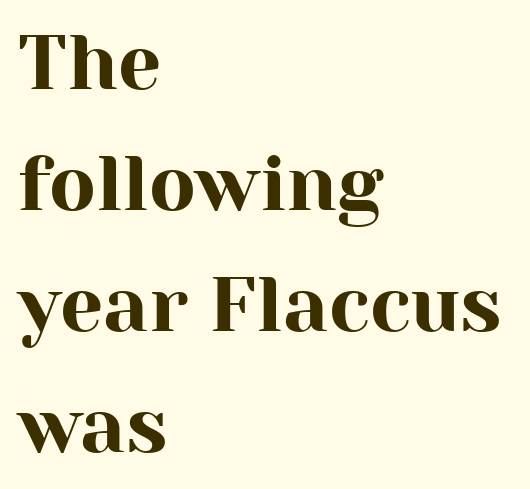
Q: Is the text italic (slanted)? A: No, it is upright.
Q: Is the typeface a serif or a sans-serif typeface? A: Serif.
Q: Is the text underlined? A: No.
Q: How is the paragraph aligned? A: Left-aligned.
Q: Is the spacing between letters normal or unusually wide? A: Normal.
Q: Is the spacing between lines tight, normal or loose? A: Normal.
Q: Width (condensed, normal, or wide)? A: Normal.
Q: Stroke contrast? A: High.
Q: x-height? A: Medium.
Q: Monospaced? A: No.
